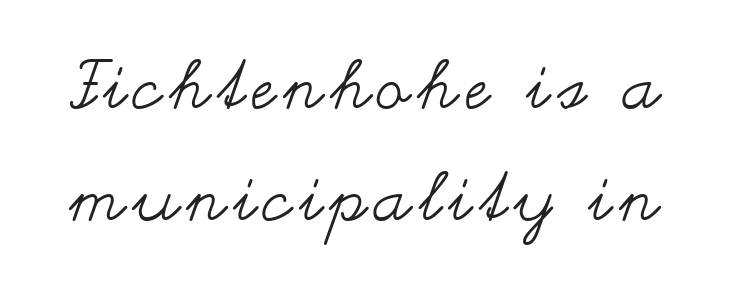
{"bold": "no", "weight": "regular", "width": "wide", "stroke_contrast": "medium", "x_height": "small", "monospaced": "no", "underline": "no", "line_spacing": "normal", "line_spacing_ratio": 1.67, "glyph_px": 67}
